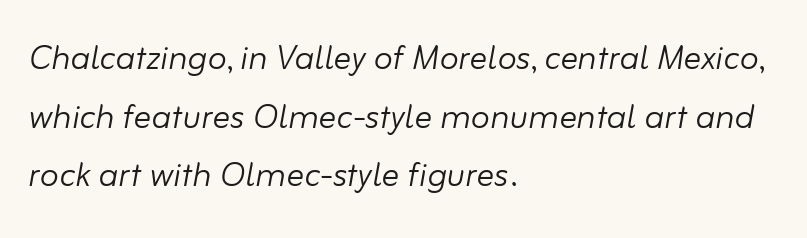
Q: Is the text bold? A: No.
Q: Is the text italic (slanted)? A: Yes, it leans right by about 10 degrees.
Q: Is the text underlined? A: No.
Q: How is the paragraph aligned? A: Left-aligned.
Q: Is the spacing between letters normal or unusually wide? A: Normal.
Q: Is the spacing between lines tight, normal or loose? A: Normal.
Q: Width (condensed, normal, or wide)? A: Normal.
Q: Stroke contrast? A: Low.
Q: x-height? A: Small.
Q: Monospaced? A: No.
